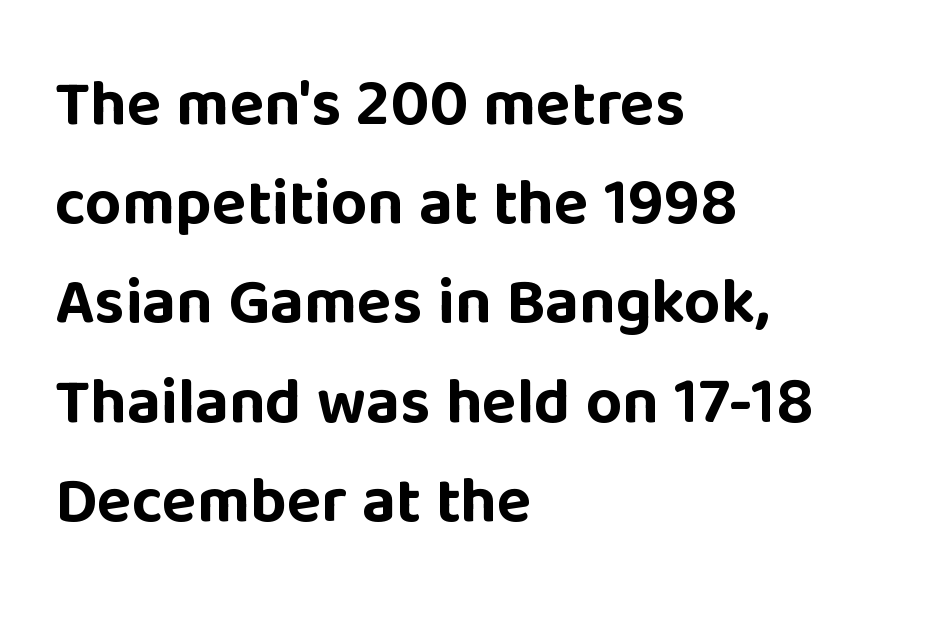
{"serif": "no", "italic": "no", "bold": "yes", "weight": "bold", "width": "normal", "stroke_contrast": "low", "x_height": "large", "monospaced": "no", "underline": "no", "align": "left", "line_spacing": "normal", "line_spacing_ratio": 1.55, "letter_spacing": "normal", "letter_spacing_em": 0.0, "glyph_px": 64}
